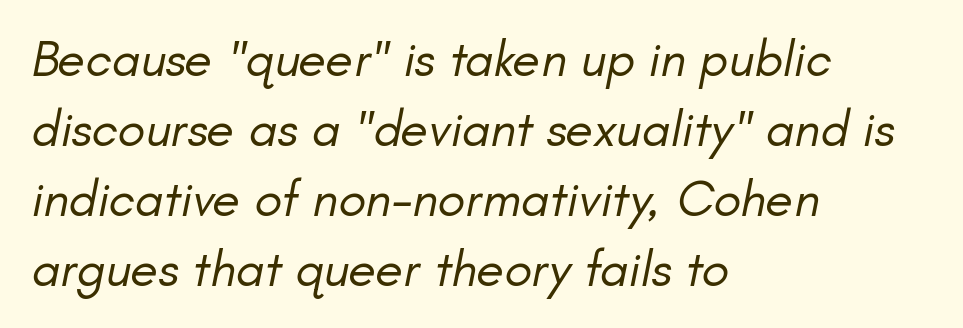
You can tell it's italic because the verticals aren't actually vertical. What stands out about the letter spacing? Nothing — it is the standard amount. The face looks like a standard text weight, possibly lighter. These lines sit exactly where default settings would place them. Think of a printed novel: that variable character pitch is what you see here. No word sits above an underline.
